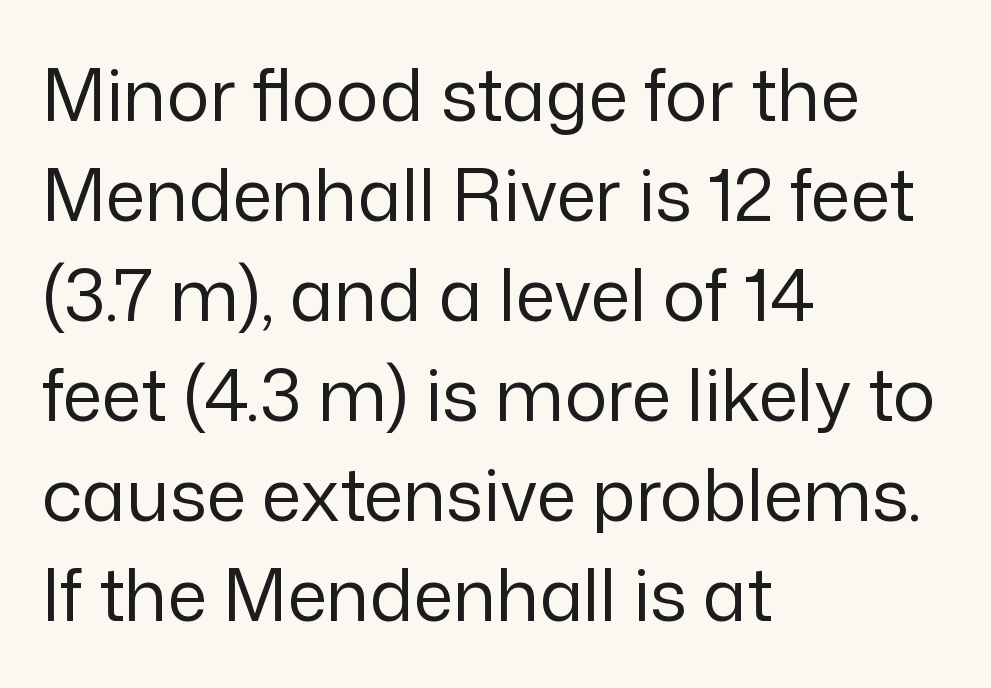
{"serif": "no", "italic": "no", "bold": "no", "weight": "regular", "width": "normal", "stroke_contrast": "low", "x_height": "medium", "monospaced": "no", "underline": "no", "align": "left", "line_spacing": "normal", "line_spacing_ratio": 1.39, "letter_spacing": "normal", "letter_spacing_em": 0.0, "glyph_px": 72}
